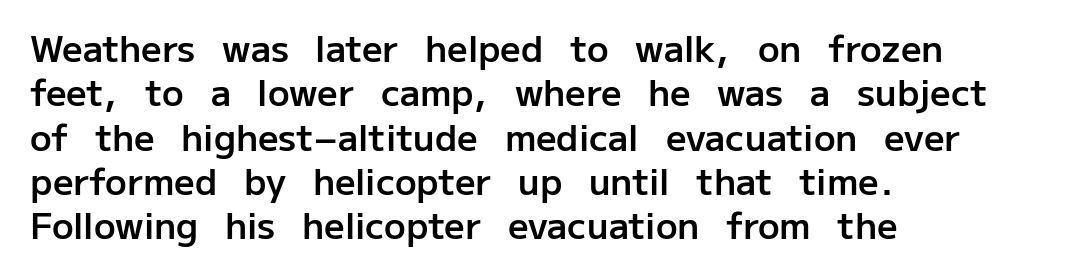
{"serif": "no", "italic": "no", "bold": "semi", "weight": "semibold", "width": "normal", "stroke_contrast": "low", "x_height": "medium", "monospaced": "no", "underline": "no", "align": "left", "line_spacing_ratio": 1.23, "letter_spacing": "normal", "letter_spacing_em": 0.0, "glyph_px": 36}
